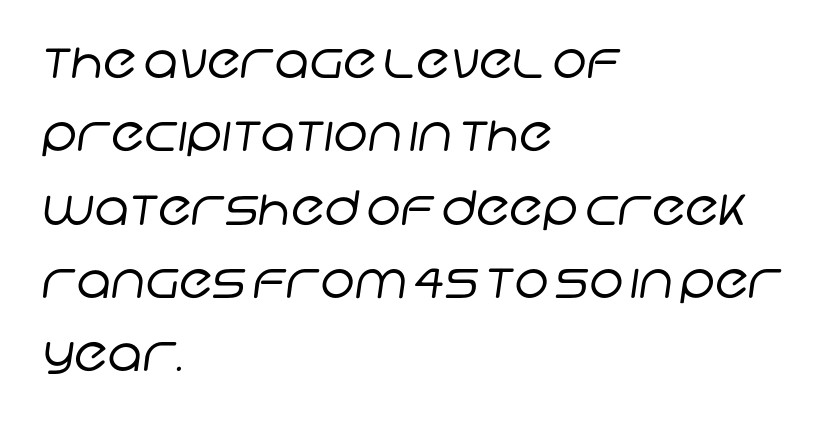
Q: Is the text bold? A: No.
Q: Is the typeface a serif or a sans-serif typeface? A: Sans-serif.
Q: Is the text underlined? A: No.
Q: How is the paragraph aligned? A: Left-aligned.
Q: Is the spacing between letters normal or unusually wide? A: Normal.
Q: Is the spacing between lines tight, normal or loose? A: Normal.
Q: Width (condensed, normal, or wide)? A: Normal.
Q: Stroke contrast? A: Low.
Q: x-height? A: Large.
Q: Monospaced? A: No.
